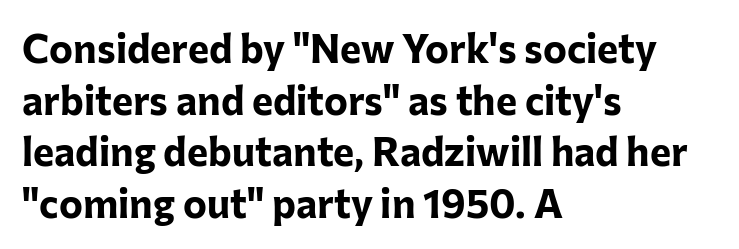
The text was rendered using a sans face with plain stroke endings. The foot of each line stays bare and open. The passage shown stacks its lines at a standard gap. Note the varied advance widths — an 'i' is clearly narrower than an 'm'.
